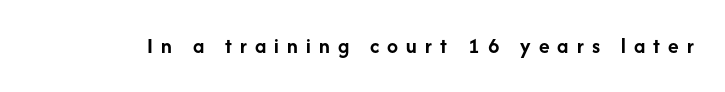
Q: Is the text bold? A: Yes.
Q: Is the text italic (slanted)? A: No, it is upright.
Q: Is the text underlined? A: No.
Q: Is the spacing between letters normal or unusually wide? A: Unusually wide.
